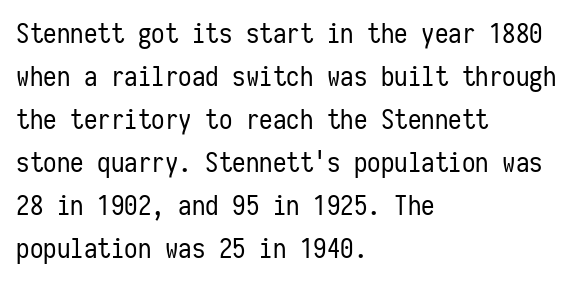
The image shows 27 px text type, upright; set left-aligned, normal line spacing (1.59x), normal letter spacing, not underlined.
